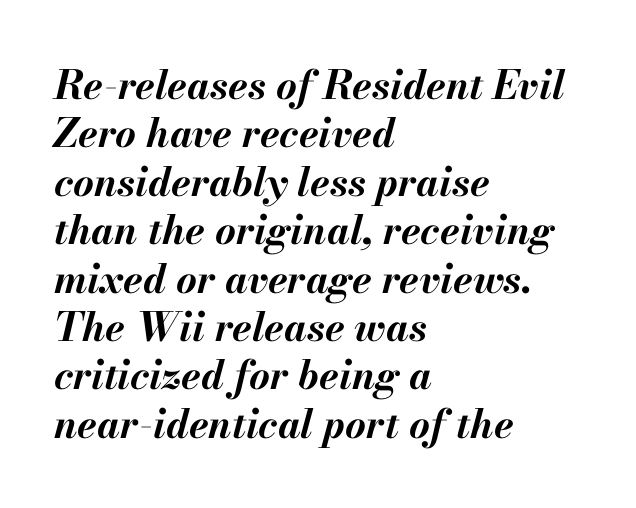
The image shows 40 px bold type, italic (leaning right); set left-aligned, line spacing 1.21x, normal letter spacing, not underlined; medium stroke contrast and a small x-height.
